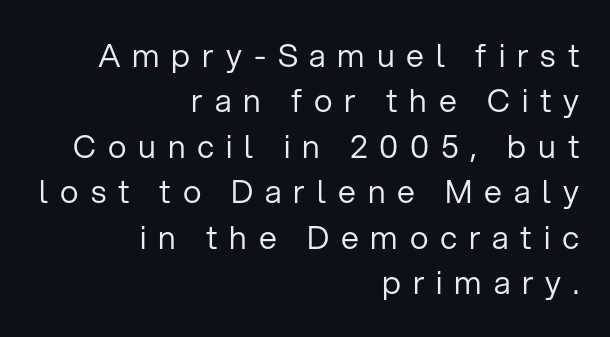
The image shows 32 px regular-weight sans-serif type, upright; set right-aligned, normal line spacing (1.42x), unusually wide letter spacing (+0.37 em), not underlined; low stroke contrast and a medium x-height.
